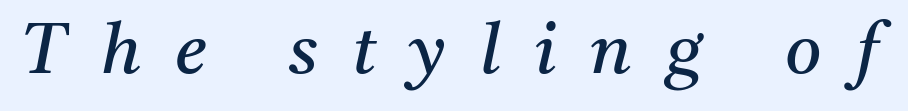
Look at the tracking — it's clearly loosened, letters drifting apart. Style check: oblique. Note the varied advance widths — an 'i' is clearly narrower than an 'm'. Stems and bowls with no extra thickness — not bold. Classification — serif.
